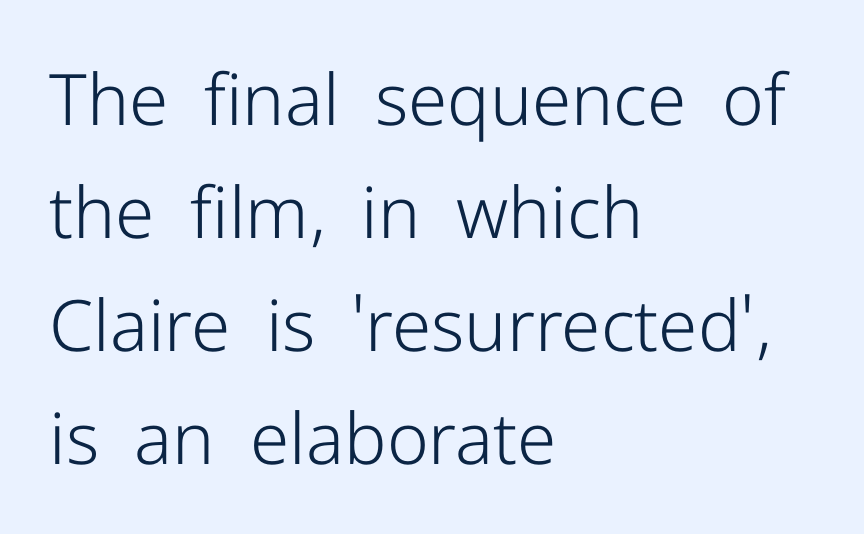
Q: Is the text bold? A: No.
Q: Is the text italic (slanted)? A: No, it is upright.
Q: Is the typeface a serif or a sans-serif typeface? A: Sans-serif.
Q: Is the text underlined? A: No.
Q: How is the paragraph aligned? A: Left-aligned.
Q: Is the spacing between letters normal or unusually wide? A: Normal.
Q: Is the spacing between lines tight, normal or loose? A: Normal.
Q: Width (condensed, normal, or wide)? A: Normal.
Q: Stroke contrast? A: Low.
Q: x-height? A: Medium.
Q: Monospaced? A: No.
